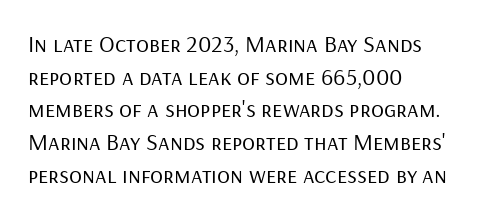
Q: Is the text bold? A: No.
Q: Is the text italic (slanted)? A: No, it is upright.
Q: Is the text underlined? A: No.
Q: How is the paragraph aligned? A: Left-aligned.
Q: Is the spacing between letters normal or unusually wide? A: Normal.
Q: Is the spacing between lines tight, normal or loose? A: Normal.
